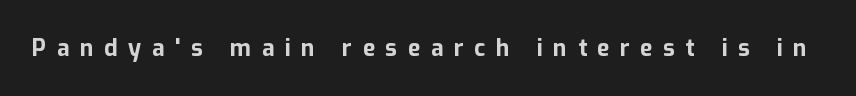
{"italic": "no", "bold": "yes", "underline": "no", "letter_spacing": "wide", "letter_spacing_em": 0.46, "glyph_px": 23}
